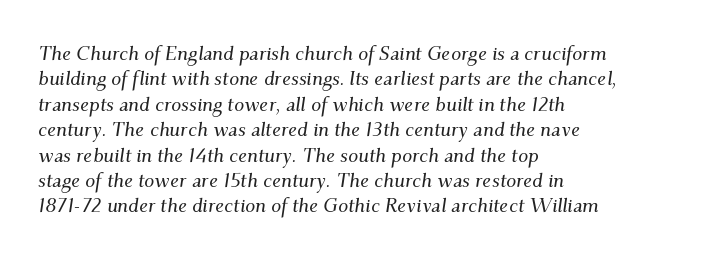
Q: Is the text italic (slanted)? A: Yes, it leans right by about 9 degrees.
Q: Is the text underlined? A: No.
Q: How is the paragraph aligned? A: Left-aligned.
Q: Is the spacing between letters normal or unusually wide? A: Normal.
Q: Is the spacing between lines tight, normal or loose? A: Normal.
